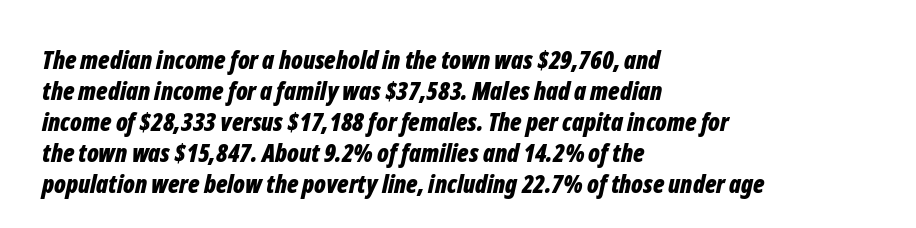
The image shows 25 px bold type, italic (leaning right); set left-aligned, line spacing 1.24x, normal letter spacing, not underlined.
